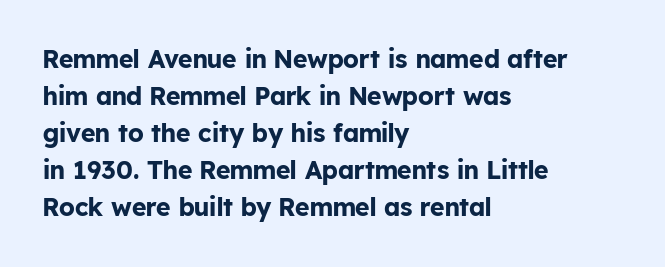
Horizontally, the lines are justified to the leading edge only. These words are printed bold, with thick strokes throughout. These lines sit exactly where default settings would place them. Every character sits straight up, as roman type does. Beneath every word, the page is bare.
